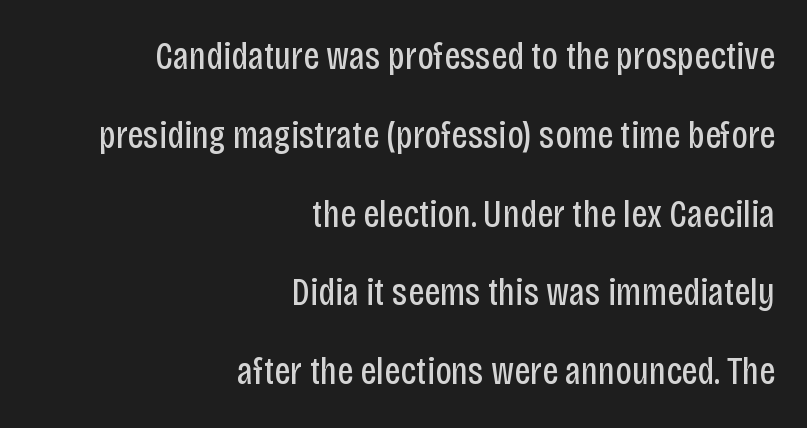
Q: Is the text bold? A: No.
Q: Is the text italic (slanted)? A: No, it is upright.
Q: Is the typeface a serif or a sans-serif typeface? A: Sans-serif.
Q: Is the text underlined? A: No.
Q: How is the paragraph aligned? A: Right-aligned.
Q: Is the spacing between letters normal or unusually wide? A: Normal.
Q: Is the spacing between lines tight, normal or loose? A: Loose.
Q: Width (condensed, normal, or wide)? A: Condensed.
Q: Stroke contrast? A: Low.
Q: x-height? A: Large.
Q: Monospaced? A: No.
